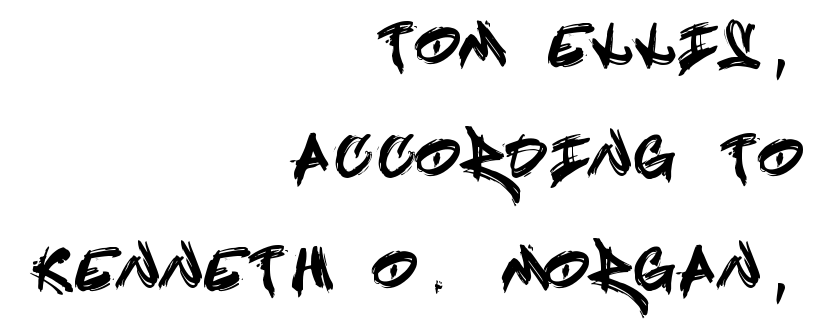
Q: Is the text italic (slanted)? A: Yes.
Q: Is the typeface a serif or a sans-serif typeface? A: Sans-serif.
Q: Is the text underlined? A: No.
Q: How is the paragraph aligned? A: Right-aligned.
Q: Is the spacing between letters normal or unusually wide? A: Unusually wide.
Q: Is the spacing between lines tight, normal or loose? A: Loose.
Q: Width (condensed, normal, or wide)? A: Condensed.
Q: x-height? A: Large.
